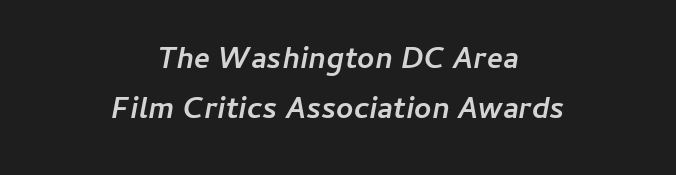
Q: Is the text bold? A: Yes.
Q: Is the text italic (slanted)? A: Yes, it leans right by about 11 degrees.
Q: Is the text underlined? A: No.
Q: How is the paragraph aligned? A: Centered.
Q: Is the spacing between letters normal or unusually wide? A: Normal.
Q: Is the spacing between lines tight, normal or loose? A: Normal.
Q: Width (condensed, normal, or wide)? A: Normal.
Q: Stroke contrast? A: Low.
Q: x-height? A: Medium.
Q: Monospaced? A: No.
